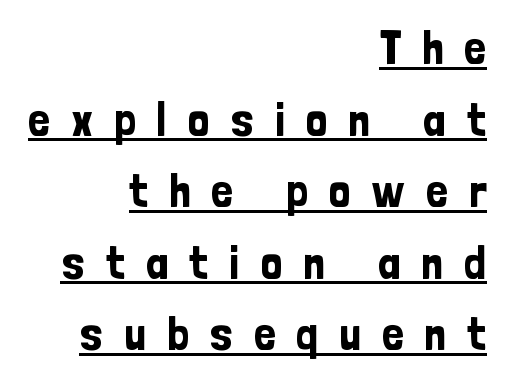
Q: Is the text italic (slanted)? A: No, it is upright.
Q: Is the typeface a serif or a sans-serif typeface? A: Sans-serif.
Q: Is the text underlined? A: Yes.
Q: How is the paragraph aligned? A: Right-aligned.
Q: Is the spacing between letters normal or unusually wide? A: Unusually wide.
Q: Is the spacing between lines tight, normal or loose? A: Normal.
Q: Width (condensed, normal, or wide)? A: Condensed.
Q: Stroke contrast? A: Low.
Q: x-height? A: Medium.
Q: Monospaced? A: No.
